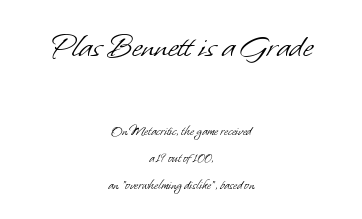
Serifs: no, the terminals of the letterforms are clean. Has an underline been added? It has not. You get the large type first, then a drop to smaller type. Between one letter and the next there's only the usual sliver of space. The block of text is sparse from top to bottom, with ample space between rows.
